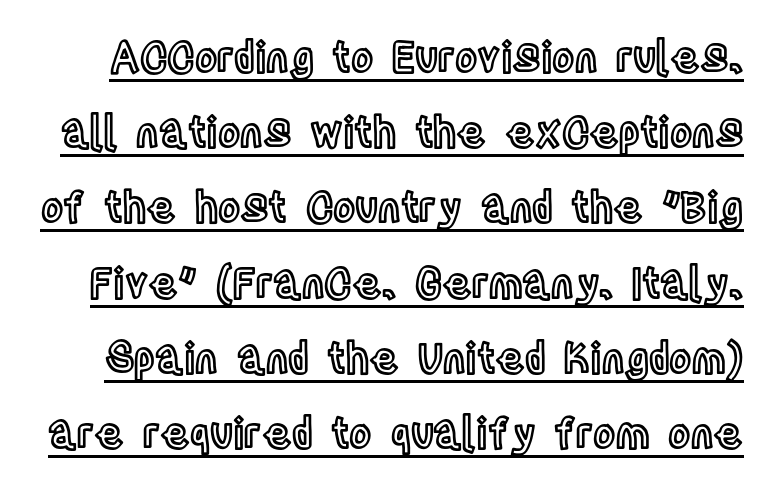
The image shows 42 px condensed type, upright; set line spacing 1.79x, normal letter spacing, underlined; a large x-height.
